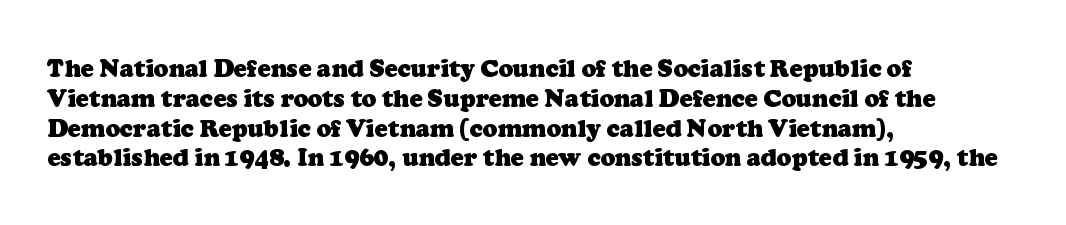
There is no visible air inserted between adjacent glyphs. Its strokes are broad and dark, the hallmark of bold type. Compared with a centered layout, this one pins lines to the left instead. Letters rest on an invisible, unmarked baseline.
